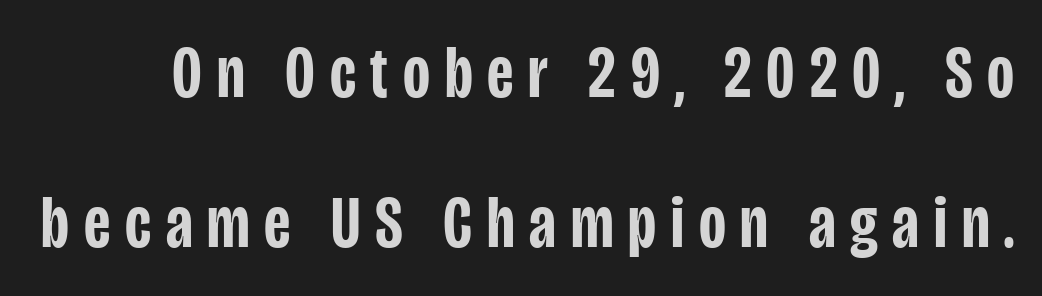
Q: Is the text bold? A: Semi-bold.
Q: Is the text italic (slanted)? A: No, it is upright.
Q: Is the typeface a serif or a sans-serif typeface? A: Sans-serif.
Q: Is the text underlined? A: No.
Q: Is the spacing between letters normal or unusually wide? A: Unusually wide.
Q: Is the spacing between lines tight, normal or loose? A: Loose.
Q: Width (condensed, normal, or wide)? A: Condensed.
Q: Stroke contrast? A: Low.
Q: x-height? A: Large.
Q: Monospaced? A: No.
